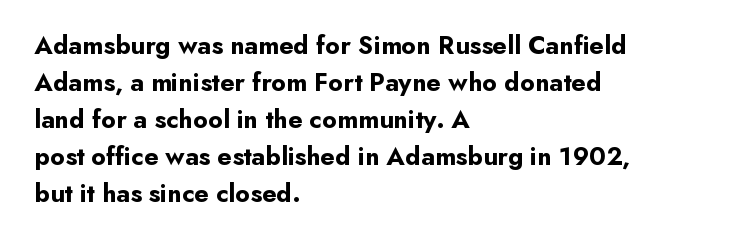
Q: Is the text bold? A: Yes.
Q: Is the text italic (slanted)? A: No, it is upright.
Q: Is the text underlined? A: No.
Q: How is the paragraph aligned? A: Left-aligned.
Q: Is the spacing between letters normal or unusually wide? A: Normal.
Q: Is the spacing between lines tight, normal or loose? A: Normal.
